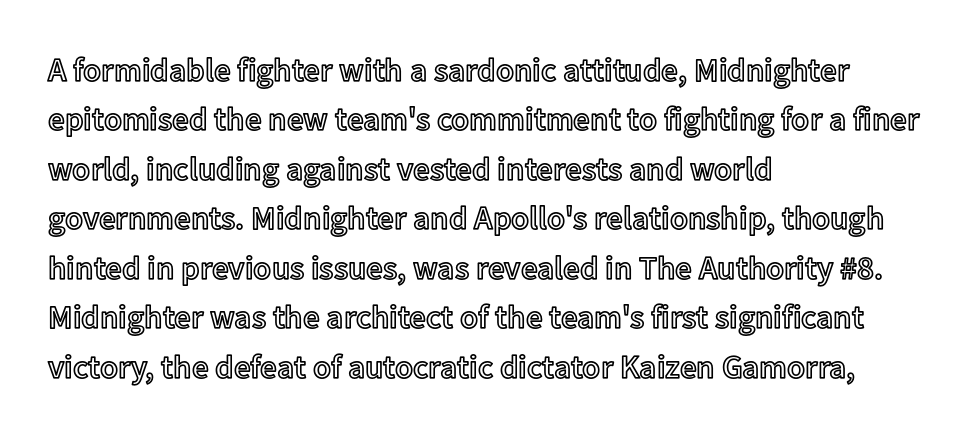
{"italic": "no", "width": "normal", "x_height": "medium", "monospaced": "no", "underline": "no", "align": "left", "line_spacing": "normal", "line_spacing_ratio": 1.5, "letter_spacing": "normal", "letter_spacing_em": 0.0, "glyph_px": 33}
